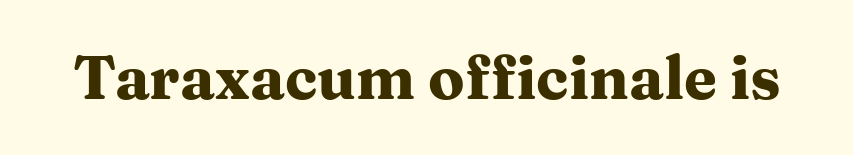
Is this a fixed-width face? No — the glyphs have proportional, varying widths. Pretty heavy lettering here — definitely bold. Old-style or modern, the face here clearly has serifs. Do the letters lean? They stand straight. Tracking here is standard; glyphs follow each other at the usual distance.
